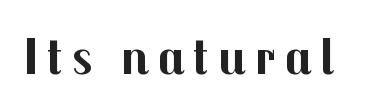
These lines are composed in type without serifs. No italicization has been applied; the sample stays upright. The string is rendered with underlining switched off. This sample has the flowing, uneven cadence of proportional lettering. Each glyph is drawn with heavy, bold strokes.
